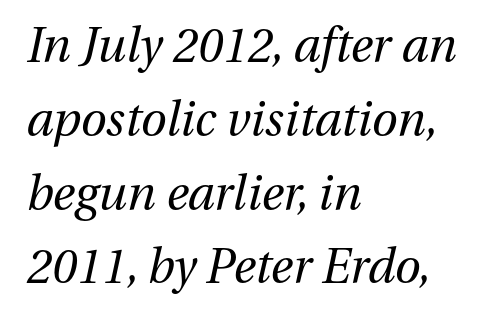
The image shows 47 px regular-weight type, italic (leaning right); set left-aligned, normal line spacing (1.57x), normal letter spacing, not underlined; medium stroke contrast and a medium x-height.
